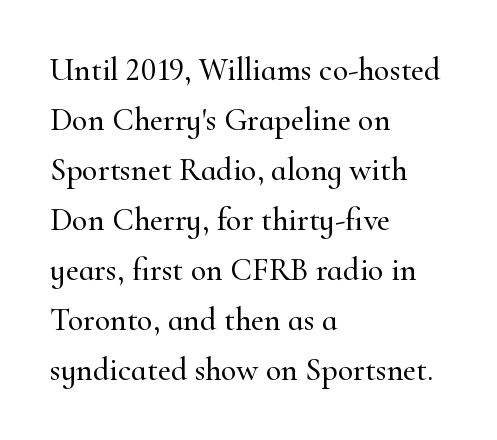
{"serif": "yes", "italic": "no", "width": "normal", "stroke_contrast": "high", "x_height": "small", "monospaced": "no", "underline": "no", "align": "left", "line_spacing": "normal", "line_spacing_ratio": 1.56, "letter_spacing": "normal", "letter_spacing_em": 0.0, "glyph_px": 32}
